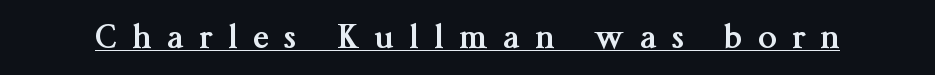
A continuous stroke trails under the words, as in a hyperlink. Italic: no, the glyphs are upright roman. This is heavy type, rendered in bold. Do the characters align in a grid? No, the font is proportional. The letters carry serifs — small finishing strokes at the ends of their stems.
